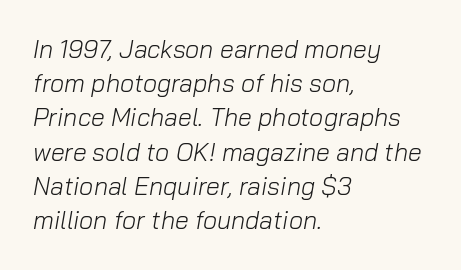
The image shows 25 px text type, italic (leaning right); set left-aligned, normal line spacing (1.37x), normal letter spacing, not underlined.
